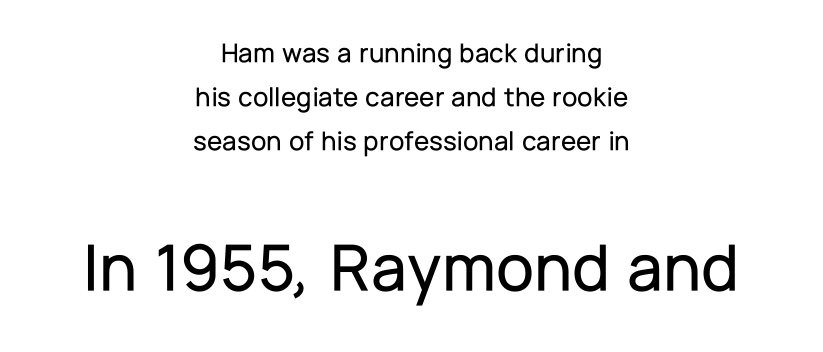
Q: Is the text italic (slanted)? A: No, it is upright.
Q: Is the typeface a serif or a sans-serif typeface? A: Sans-serif.
Q: Is the text underlined? A: No.
Q: How is the paragraph aligned? A: Centered.
Q: Is the spacing between letters normal or unusually wide? A: Normal.
Q: Is the spacing between lines tight, normal or loose? A: Normal.
Q: Which block of text is set in a larger size, the first (top) or the second (bottom)? A: The second (bottom) one.
Q: Width (condensed, normal, or wide)? A: Normal.
Q: Stroke contrast? A: Low.
Q: x-height? A: Medium.
Q: Monospaced? A: No.
